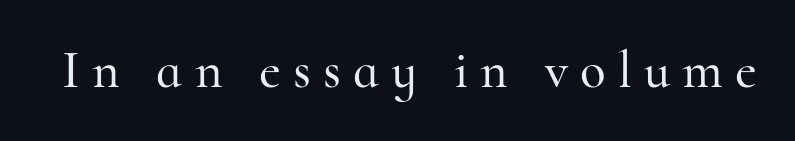
Q: Is the text italic (slanted)? A: No, it is upright.
Q: Is the typeface a serif or a sans-serif typeface? A: Serif.
Q: Is the text underlined? A: No.
Q: Is the spacing between letters normal or unusually wide? A: Unusually wide.
Q: Width (condensed, normal, or wide)? A: Normal.
Q: Stroke contrast? A: High.
Q: x-height? A: Small.
Q: Monospaced? A: No.
